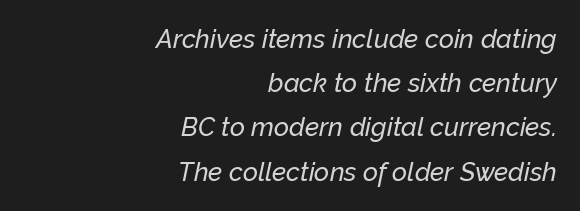
Only glyphs here, with clear space below each row. These lines sit exactly where default settings would place them. No extra tracking has been applied to these lines. In terms of posture, this sample is oblique. Casual observation: everything's shoved over to the right.
